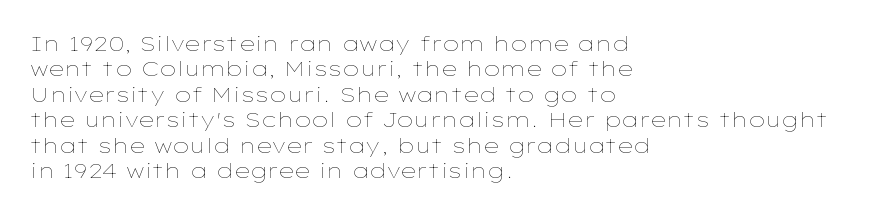
A bare baseline throughout the passage. Line beginnings align vertically; line endings do not. This sample uses plain, unmodified letter spacing. Posture: straight, roman, zero tilt. Is this a heavy cut? Hardly; it is regular or lighter.
